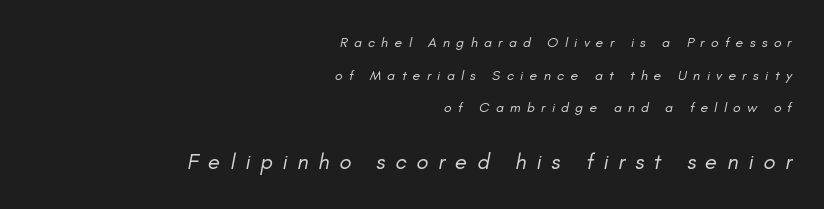
The image shows 22 px text type, italic (leaning right); set right-aligned, loose line spacing (2.33x), unusually wide letter spacing (+0.45 em), not underlined; the second (bottom) block is 1.57x larger.
